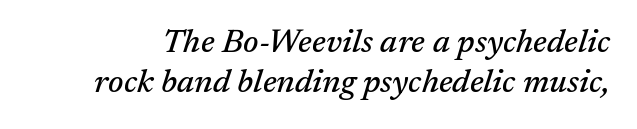
The image shows 33 px serif type, italic (leaning right); set line spacing 1.22x, normal letter spacing, not underlined; medium stroke contrast and a medium x-height.
